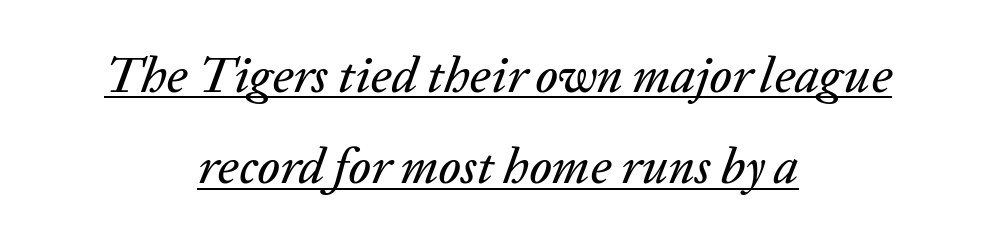
{"italic": "yes", "lean": "right", "slant_degrees": 20, "width": "normal", "stroke_contrast": "low", "x_height": "medium", "monospaced": "no", "underline": "yes", "align": "center", "line_spacing_ratio": 1.83, "letter_spacing": "normal", "letter_spacing_em": 0.0, "glyph_px": 50}
